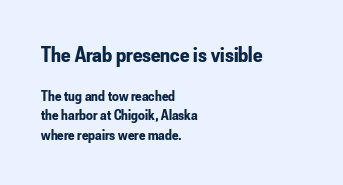
{"italic": "no", "bold": "yes", "underline": "no", "align": "left", "line_spacing": "normal", "line_spacing_ratio": 1.29, "letter_spacing": "normal", "letter_spacing_em": 0.0, "larger_block": "first", "size_ratio": 1.47, "glyph_px": 22}
